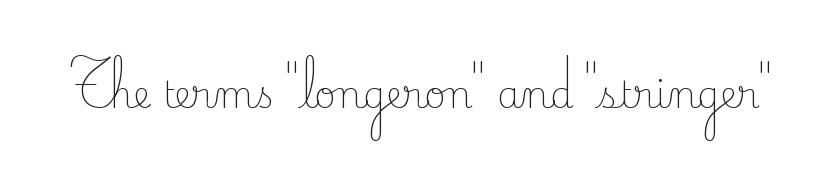
Q: Is the text bold? A: No.
Q: Is the text italic (slanted)? A: No, it is upright.
Q: Is the typeface a serif or a sans-serif typeface? A: Serif.
Q: Is the text underlined? A: No.
Q: Is the spacing between letters normal or unusually wide? A: Normal.
Q: Width (condensed, normal, or wide)? A: Normal.
Q: Stroke contrast? A: Low.
Q: x-height? A: Small.
Q: Monospaced? A: No.
